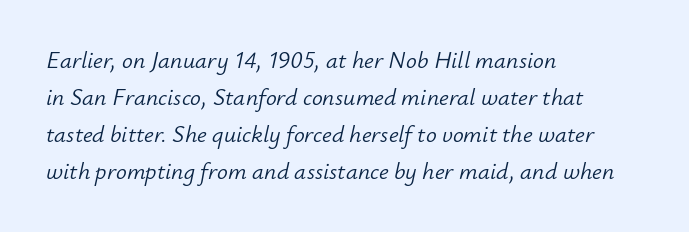
Q: Is the text bold? A: No.
Q: Is the text italic (slanted)? A: Yes, it leans right by about 12 degrees.
Q: Is the text underlined? A: No.
Q: How is the paragraph aligned? A: Left-aligned.
Q: Is the spacing between letters normal or unusually wide? A: Normal.
Q: Is the spacing between lines tight, normal or loose? A: Normal.
